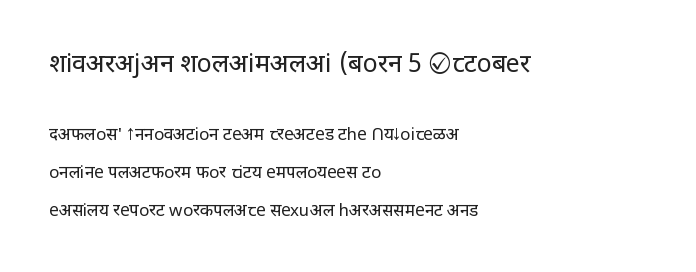
{"italic": "no", "bold": "no", "underline": "no", "align": "left", "line_spacing": "loose", "line_spacing_ratio": 2.22, "letter_spacing": "normal", "letter_spacing_em": 0.0, "larger_block": "first", "size_ratio": 1.47, "glyph_px": 25}
